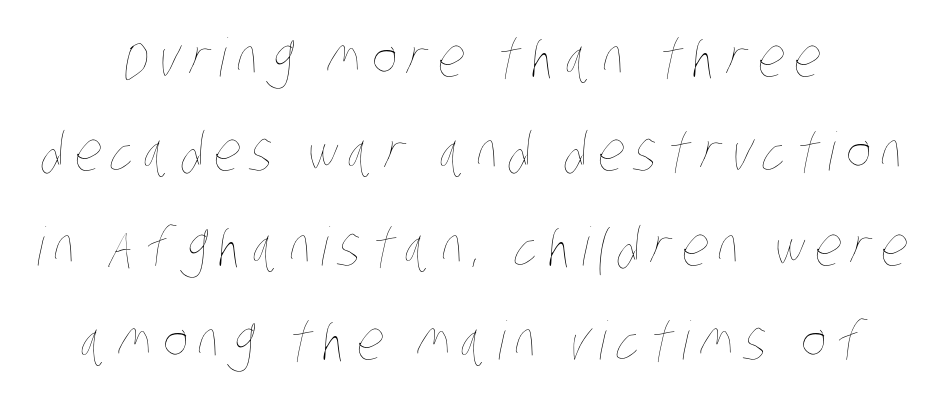
The image shows 53 px thin, condensed type; set centered, line spacing 1.78x, not underlined; low stroke contrast and a large x-height.
